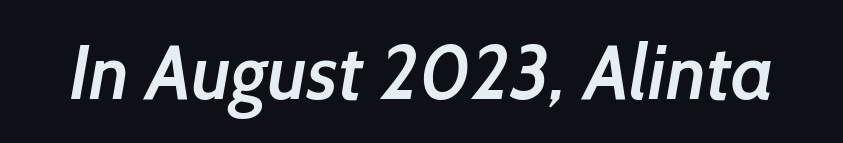
Q: Is the text bold? A: Semi-bold.
Q: Is the typeface a serif or a sans-serif typeface? A: Sans-serif.
Q: Is the text underlined? A: No.
Q: Is the spacing between letters normal or unusually wide? A: Normal.
Q: Width (condensed, normal, or wide)? A: Normal.
Q: Stroke contrast? A: Low.
Q: x-height? A: Medium.
Q: Monospaced? A: No.
